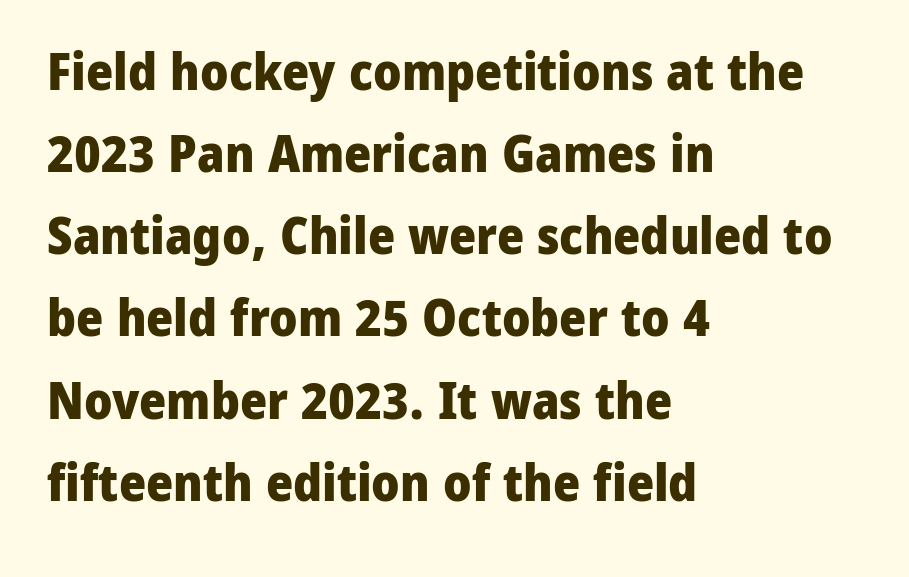
Q: Is the text bold? A: Yes.
Q: Is the text italic (slanted)? A: No, it is upright.
Q: Is the typeface a serif or a sans-serif typeface? A: Sans-serif.
Q: Is the text underlined? A: No.
Q: How is the paragraph aligned? A: Left-aligned.
Q: Is the spacing between letters normal or unusually wide? A: Normal.
Q: Is the spacing between lines tight, normal or loose? A: Normal.
Q: Width (condensed, normal, or wide)? A: Normal.
Q: Stroke contrast? A: Low.
Q: x-height? A: Medium.
Q: Monospaced? A: No.
